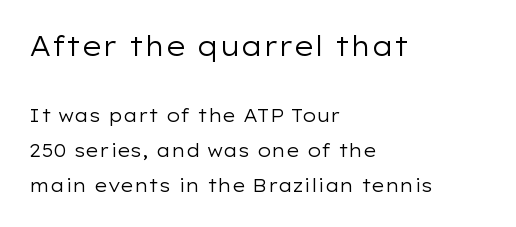
Q: Is the text bold? A: No.
Q: Is the text italic (slanted)? A: No, it is upright.
Q: Is the text underlined? A: No.
Q: How is the paragraph aligned? A: Left-aligned.
Q: Is the spacing between letters normal or unusually wide? A: Normal.
Q: Is the spacing between lines tight, normal or loose? A: Loose.
Q: Which block of text is set in a larger size, the first (top) or the second (bottom)? A: The first (top) one.
